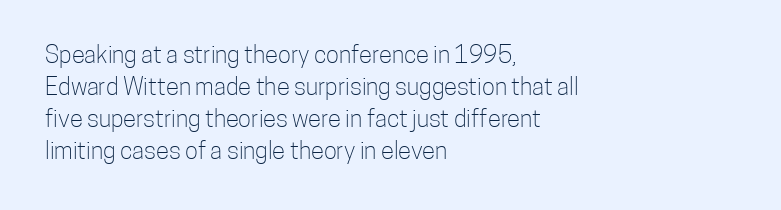
{"italic": "no", "bold": "no", "underline": "no", "align": "left", "line_spacing": "normal", "line_spacing_ratio": 1.33, "letter_spacing": "normal", "letter_spacing_em": 0.0, "glyph_px": 24}
